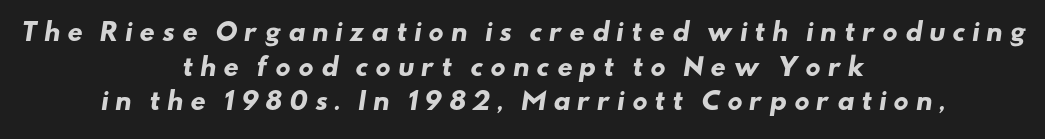
The image shows 24 px bold type; set centered, normal line spacing (1.44x), unusually wide letter spacing (+0.27 em), not underlined.
